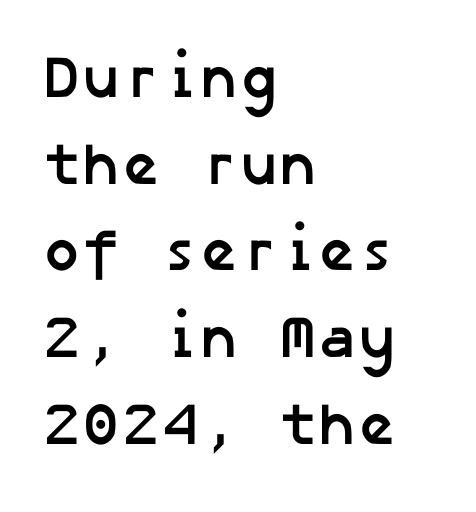
{"serif": "no", "bold": "yes", "weight": "semibold", "width": "normal", "stroke_contrast": "low", "x_height": "medium", "underline": "no", "align": "left", "line_spacing": "normal", "line_spacing_ratio": 1.47, "letter_spacing": "normal", "letter_spacing_em": 0.0, "glyph_px": 59}
